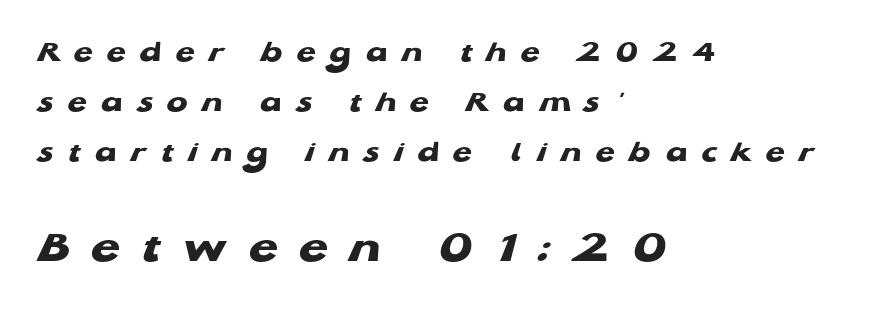
The image shows 47 px heavy, wide sans-serif type; set left-aligned, normal line spacing (1.62x), unusually wide letter spacing (+0.46 em), not underlined; the second (bottom) block is 1.52x larger; low stroke contrast and a medium x-height.
